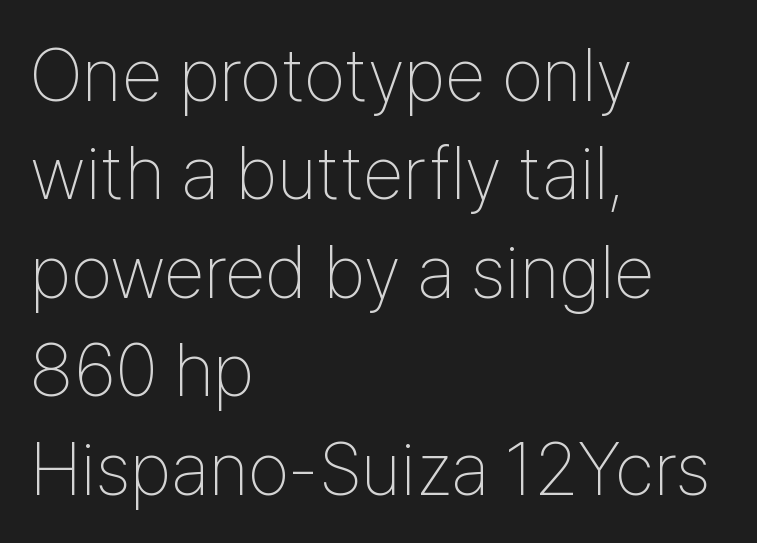
{"serif": "no", "italic": "no", "bold": "no", "weight": "thin", "width": "condensed", "stroke_contrast": "low", "x_height": "medium", "monospaced": "no", "underline": "no", "align": "left", "line_spacing": "normal", "line_spacing_ratio": 1.33, "letter_spacing": "normal", "letter_spacing_em": 0.0, "glyph_px": 74}
